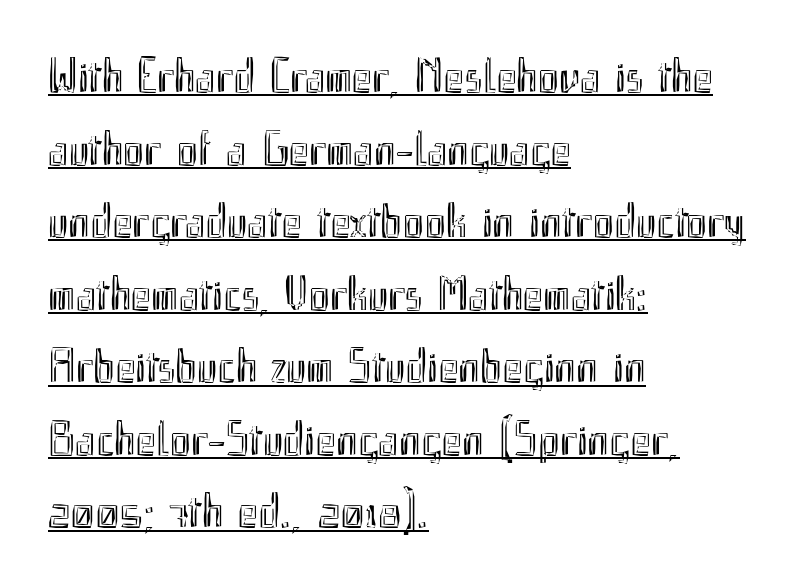
The image shows 49 px condensed type, upright; set left-aligned, normal line spacing (1.48x), normal letter spacing, underlined; a small x-height.
